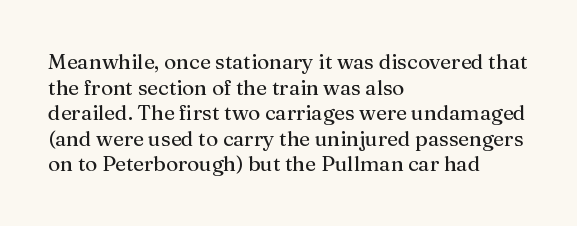
Does extra space separate the letters? No, they use regular spacing. The passage is arranged the way most books set body copy — flush left. The area under the type is left untouched. The face looks like a standard text weight, possibly lighter. Notice how the stems are strictly vertical — no italics here.
